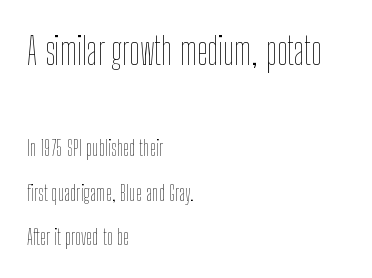
Typeset ragged right — the left edge is the straight one. Descenders are the only things crossing below the line. Whoever set this made the first block the dominant, larger element. Nothing unusual about the tracking: characters are spaced as the font intends. Varying glyph widths throughout — classic text-font behaviour.
